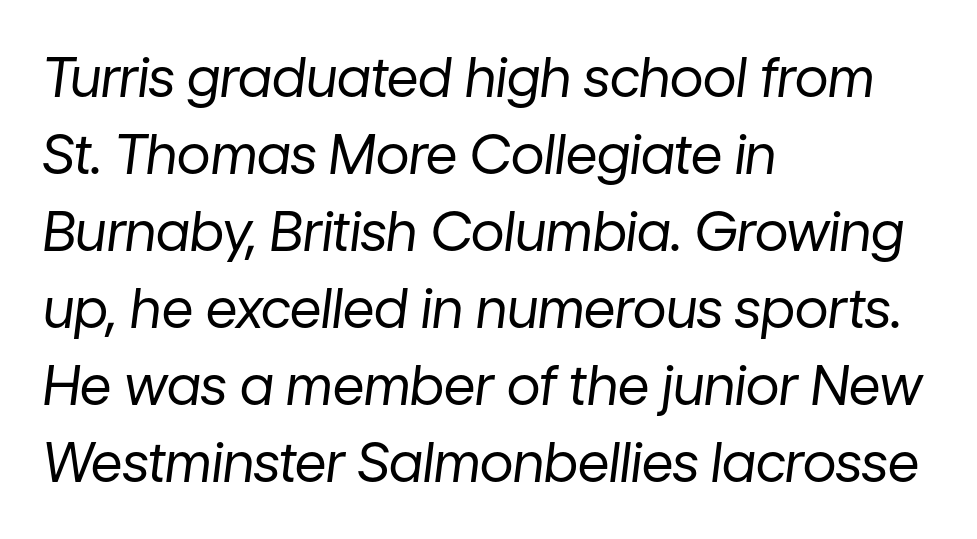
Q: Is the text bold? A: No.
Q: Is the text italic (slanted)? A: Yes, it leans right by about 7 degrees.
Q: Is the text underlined? A: No.
Q: How is the paragraph aligned? A: Left-aligned.
Q: Is the spacing between letters normal or unusually wide? A: Normal.
Q: Is the spacing between lines tight, normal or loose? A: Normal.
Q: Width (condensed, normal, or wide)? A: Normal.
Q: Stroke contrast? A: Low.
Q: x-height? A: Medium.
Q: Monospaced? A: No.
